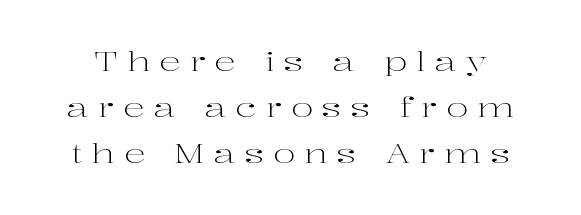
The image shows 27 px text type, upright; set line spacing 1.71x, unusually wide letter spacing (+0.33 em), not underlined.
